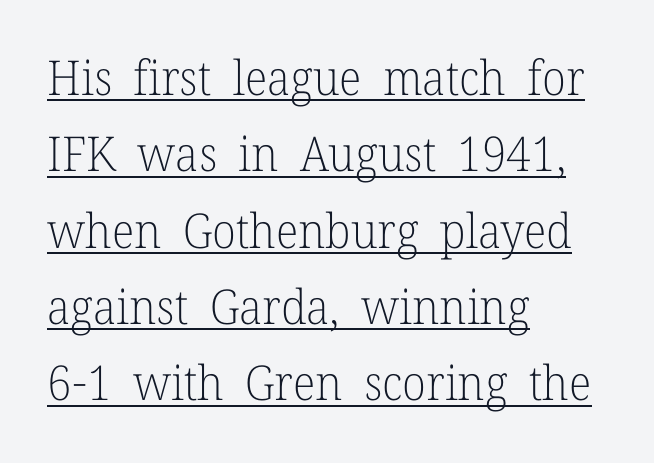
{"serif": "yes", "italic": "no", "bold": "no", "weight": "light", "width": "normal", "stroke_contrast": "low", "x_height": "medium", "monospaced": "no", "underline": "yes", "align": "left", "line_spacing": "normal", "line_spacing_ratio": 1.59, "letter_spacing": "normal", "letter_spacing_em": 0.0, "glyph_px": 48}
